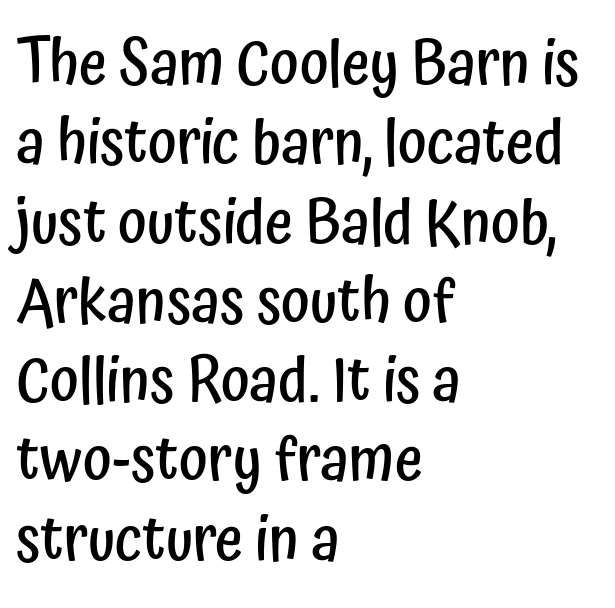
{"serif": "no", "italic": "no", "bold": "semi", "weight": "semibold", "width": "condensed", "stroke_contrast": "low", "x_height": "medium", "monospaced": "no", "underline": "no", "align": "left", "line_spacing": "normal", "line_spacing_ratio": 1.3, "letter_spacing": "normal", "letter_spacing_em": 0.0, "glyph_px": 61}
